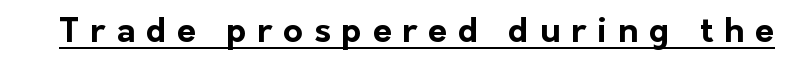
Unlike a traditional serif, this face leaves its strokes unadorned. This is heavy type, rendered in bold. Do the letters lean? They stand straight. Does extra space separate the letters? Yes, quite a lot of it.
